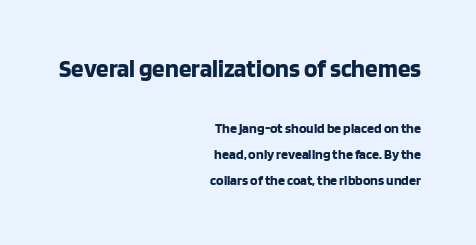
{"italic": "no", "bold": "yes", "underline": "no", "align": "right", "line_spacing_ratio": 1.85, "letter_spacing": "normal", "letter_spacing_em": 0.0, "larger_block": "first", "size_ratio": 1.79, "glyph_px": 25}
